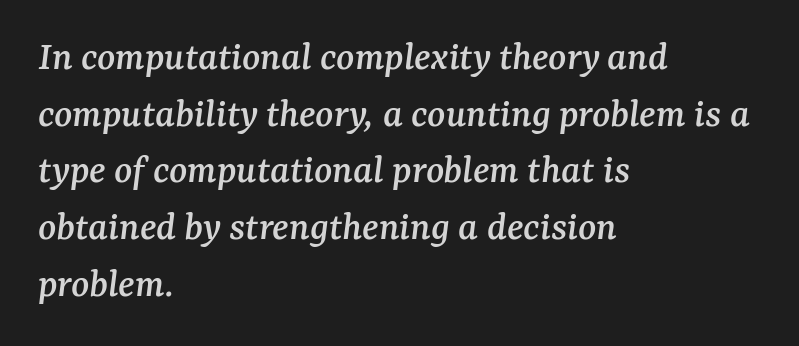
{"serif": "yes", "italic": "yes", "lean": "right", "slant_degrees": 7, "width": "normal", "stroke_contrast": "medium", "x_height": "medium", "monospaced": "no", "underline": "no", "align": "left", "line_spacing": "normal", "line_spacing_ratio": 1.35, "letter_spacing": "normal", "letter_spacing_em": 0.0, "glyph_px": 42}
